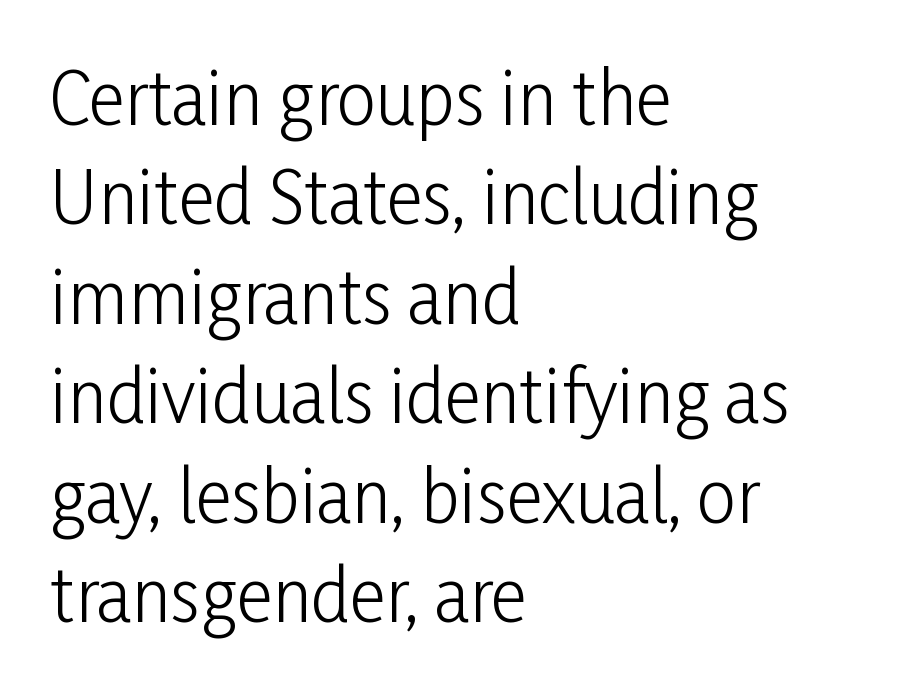
The image shows 70 px light, condensed sans-serif type, upright; set left-aligned, normal line spacing (1.42x), normal letter spacing, not underlined; low stroke contrast and a medium x-height.
